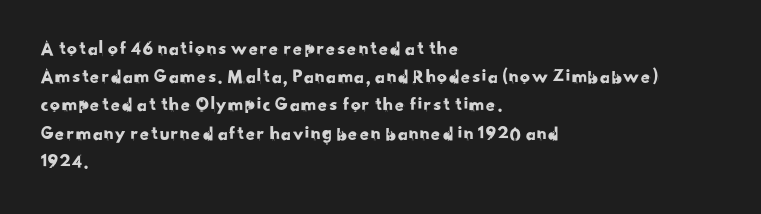
Unmarked baselines from the first word to the last. Words appear dense and cohesive because spacing is normal. Regarding leading, the lines here are spaced in the standard way. Each line starts at the same left margin while the right side varies.
